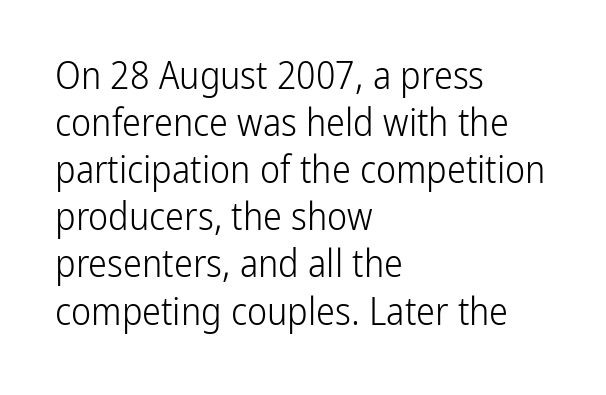
{"serif": "no", "italic": "no", "bold": "no", "weight": "light", "width": "condensed", "stroke_contrast": "low", "x_height": "medium", "monospaced": "no", "underline": "no", "align": "left", "line_spacing_ratio": 1.24, "letter_spacing": "normal", "letter_spacing_em": 0.0, "glyph_px": 38}
